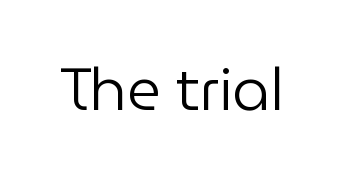
{"serif": "no", "italic": "no", "bold": "no", "weight": "regular", "width": "normal", "stroke_contrast": "low", "x_height": "medium", "monospaced": "no", "underline": "no", "letter_spacing": "normal", "letter_spacing_em": 0.0, "glyph_px": 59}
